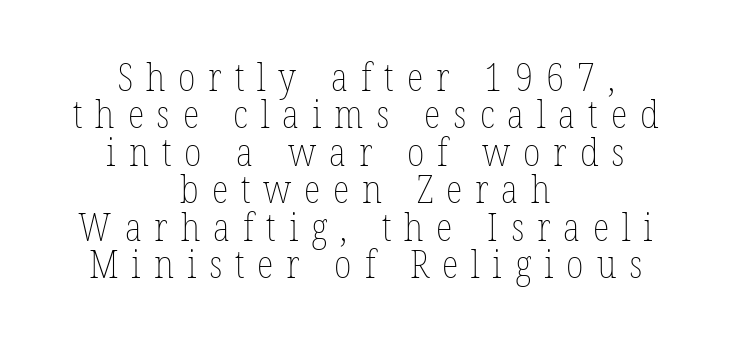
Is the type heavy? It reads as light-to-regular instead. Letters rest on an invisible, unmarked baseline. The rag falls on both sides of this text block equally. Do the letters lean? They stand straight. Interline gaps are noticeably narrow in this sample. Spacing verdict: proportional, widths tailored to each character.
